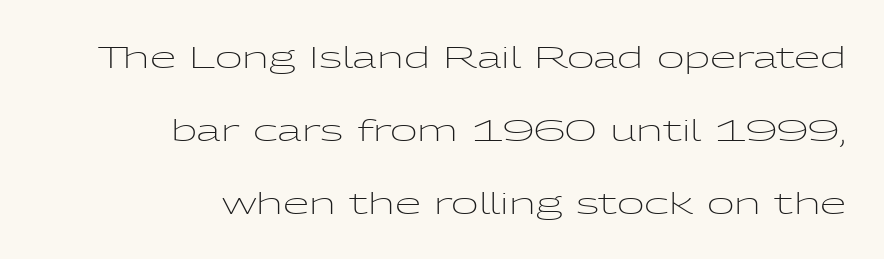
{"serif": "no", "italic": "no", "bold": "no", "weight": "light", "width": "wide", "stroke_contrast": "low", "x_height": "medium", "monospaced": "no", "underline": "no", "align": "right", "line_spacing": "loose", "line_spacing_ratio": 2.43, "letter_spacing": "normal", "letter_spacing_em": 0.0, "glyph_px": 30}
